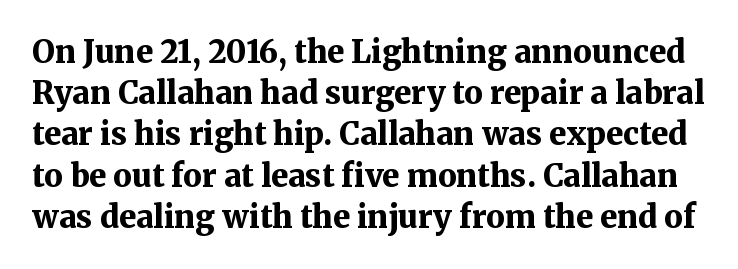
Tracking here is standard; glyphs follow each other at the usual distance. Do the characters align in a grid? No, the font is proportional. The typesetting leans heavy: a genuine bold. A typesetter would label this face a serif. The font's upright variant was chosen for this text.
